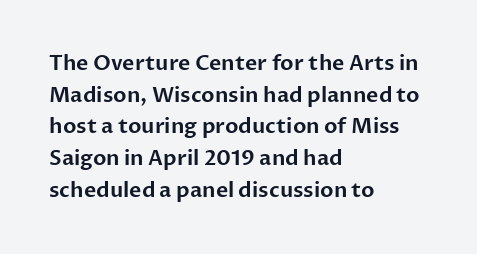
Has an underline been added? It has not. Do the letters lean? They stand straight. Notice how descenders clear the ascenders below comfortably — that's standard leading. The line texture is even and compact thanks to regular tracking.
